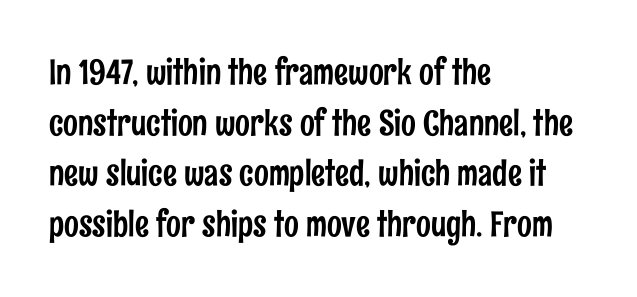
The image shows 35 px condensed sans-serif type, upright; set left-aligned, normal line spacing (1.45x), normal letter spacing, not underlined; low stroke contrast and a medium x-height.
